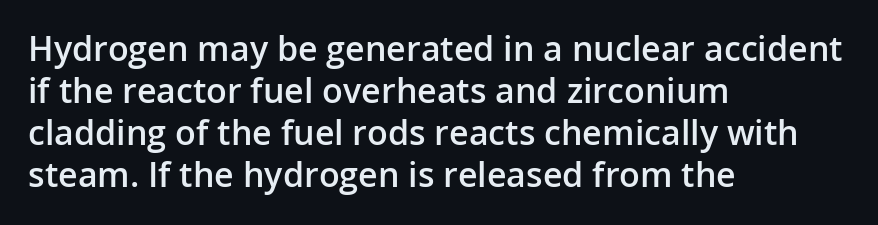
The image shows 34 px semibold sans-serif type, upright; set left-aligned, line spacing 1.24x, normal letter spacing, not underlined; low stroke contrast and a medium x-height.
